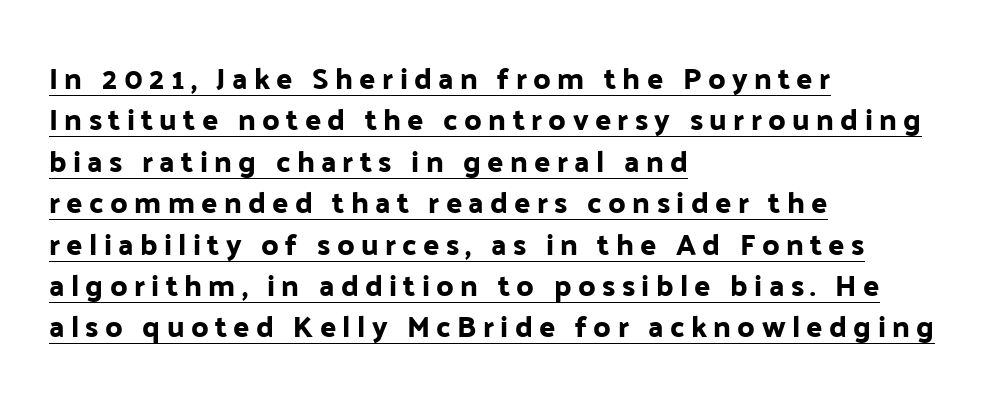
Q: Is the text italic (slanted)? A: No, it is upright.
Q: Is the typeface a serif or a sans-serif typeface? A: Sans-serif.
Q: Is the text underlined? A: Yes.
Q: How is the paragraph aligned? A: Left-aligned.
Q: Is the spacing between letters normal or unusually wide? A: Unusually wide.
Q: Is the spacing between lines tight, normal or loose? A: Normal.
Q: Width (condensed, normal, or wide)? A: Normal.
Q: Stroke contrast? A: Low.
Q: x-height? A: Medium.
Q: Monospaced? A: No.
